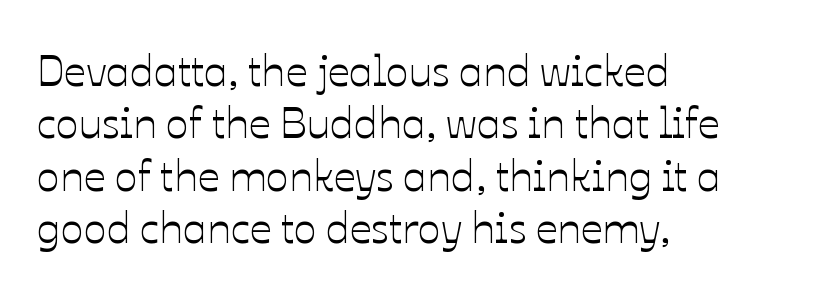
No word sits above an underline. Does extra space separate the letters? No, they use regular spacing. Visually the block forms a straight wall on the left and a jagged coastline on the right. This sample has the flowing, uneven cadence of proportional lettering. Nope, not italic — everything's standing straight.
